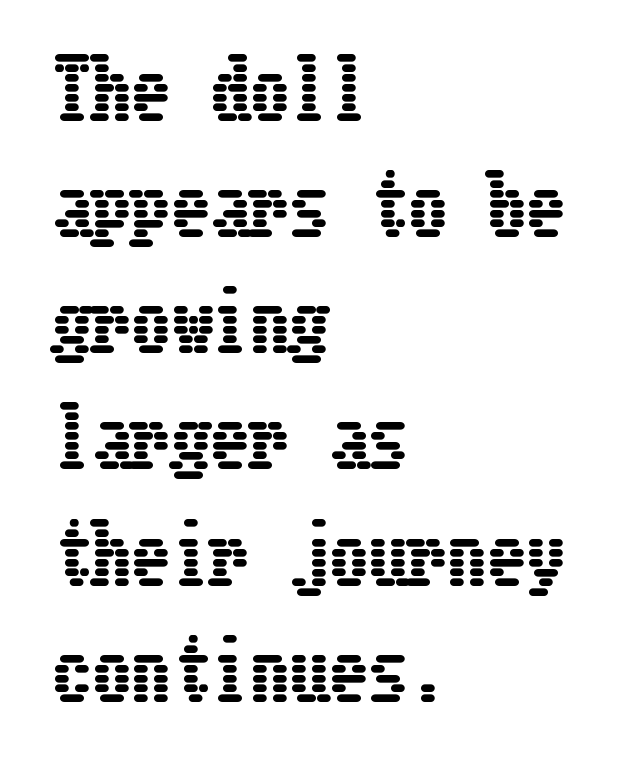
Q: Is the text italic (slanted)? A: No, it is upright.
Q: Is the text underlined? A: No.
Q: How is the paragraph aligned? A: Left-aligned.
Q: Is the spacing between letters normal or unusually wide? A: Normal.
Q: Is the spacing between lines tight, normal or loose? A: Normal.
Q: Width (condensed, normal, or wide)? A: Condensed.
Q: Stroke contrast? A: Low.
Q: x-height? A: Medium.
